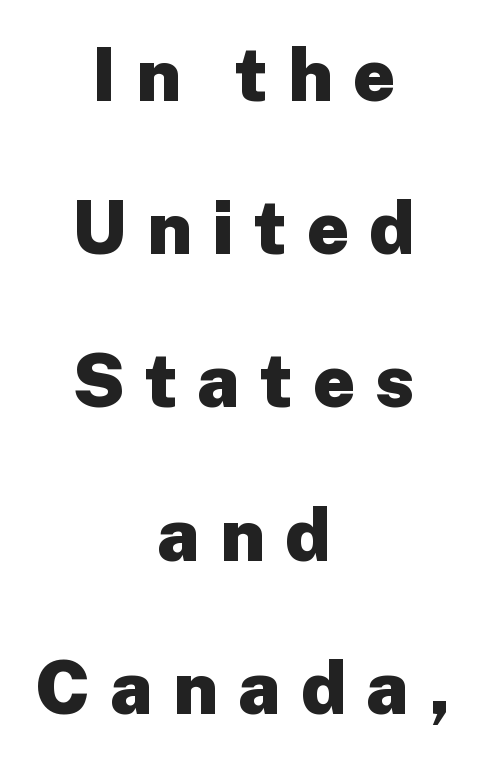
{"serif": "no", "italic": "no", "bold": "yes", "weight": "heavy", "width": "normal", "stroke_contrast": "low", "x_height": "medium", "monospaced": "no", "underline": "no", "align": "center", "line_spacing": "loose", "line_spacing_ratio": 2.07, "letter_spacing": "wide", "letter_spacing_em": 0.27, "glyph_px": 74}
